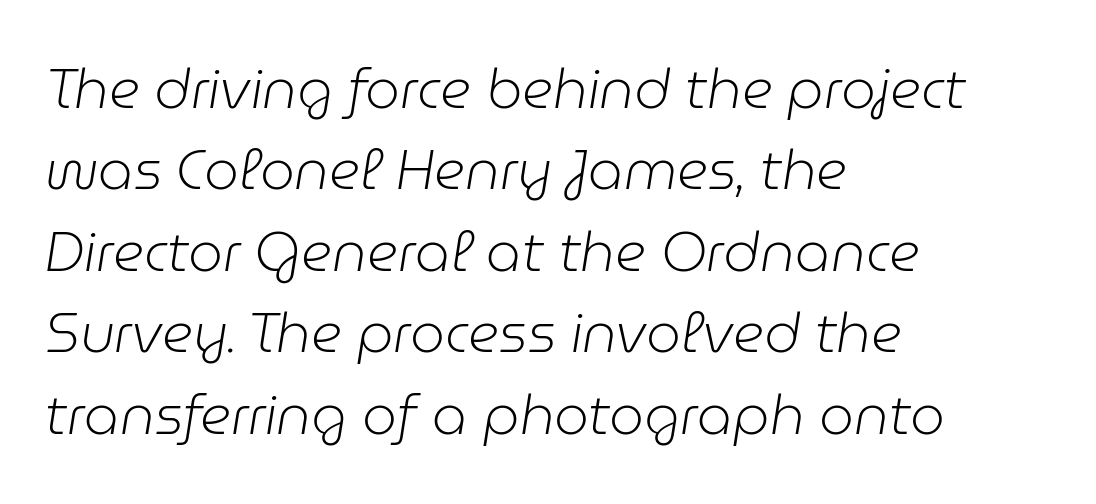
If you drew a line through each stem, it would be angled. Beneath every word, the page is bare. All the whitespace from short lines collects on the right. The face used here is rendered with its standard letterfit. Here the designer chose a conventional face with non-uniform glyph widths.
